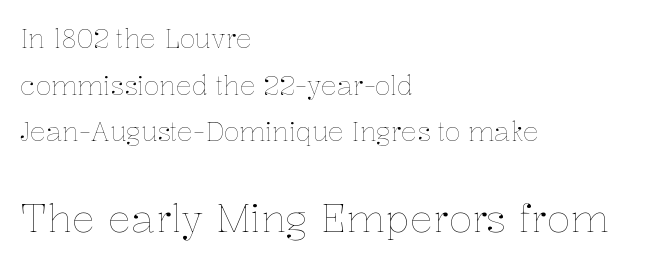
{"italic": "no", "bold": "no", "weight": "thin", "width": "normal", "stroke_contrast": "low", "x_height": "medium", "monospaced": "no", "underline": "no", "align": "left", "line_spacing_ratio": 1.79, "letter_spacing": "normal", "letter_spacing_em": 0.0, "larger_block": "second", "size_ratio": 1.5, "glyph_px": 39}
